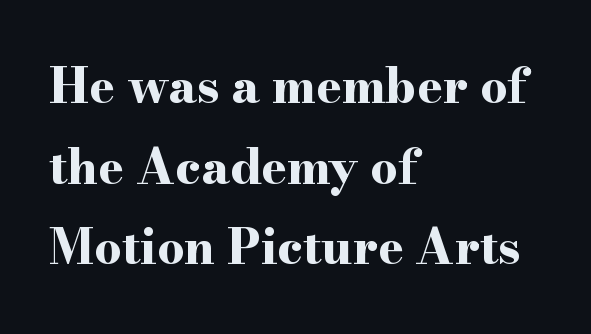
Varying glyph widths throughout — classic text-font behaviour. Just letters on the line, the space beneath them empty. This is serif lettering, the kind often seen in printed books. Strong, thick strokes mark this as bold type. Honestly, the letter spacing is just normal — you wouldn't notice it. The setting favours the left margin, as ordinary paragraphs usually do.
